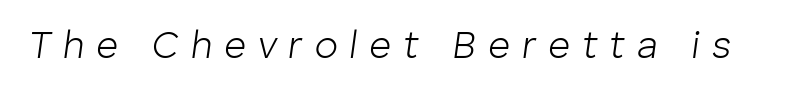
Q: Is the text bold? A: No.
Q: Is the text italic (slanted)? A: Yes, it leans right by about 8 degrees.
Q: Is the text underlined? A: No.
Q: Is the spacing between letters normal or unusually wide? A: Unusually wide.
Q: Width (condensed, normal, or wide)? A: Normal.
Q: Stroke contrast? A: Low.
Q: x-height? A: Medium.
Q: Monospaced? A: No.
